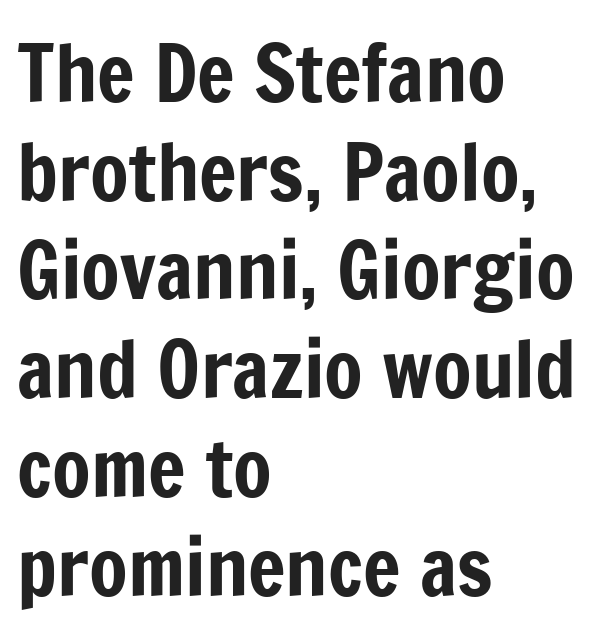
{"serif": "no", "italic": "no", "width": "condensed", "stroke_contrast": "low", "x_height": "medium", "monospaced": "no", "underline": "no", "align": "left", "line_spacing": "normal", "line_spacing_ratio": 1.25, "letter_spacing": "normal", "letter_spacing_em": 0.0, "glyph_px": 79}
